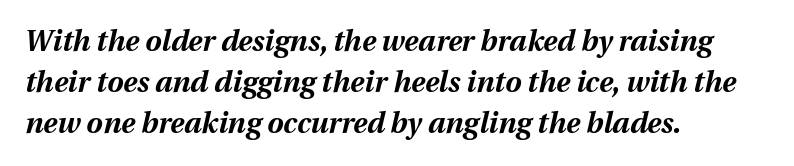
Inter-character spacing is left at the font's built-in metrics. A full-strength bold gives these letters their thick strokes. Interline gaps are of average width in this sample. Each letter keeps its own natural width here, so spacing adapts to shape. It's the slanting kind of type. The typesetter chose a ragged-right arrangement here.
